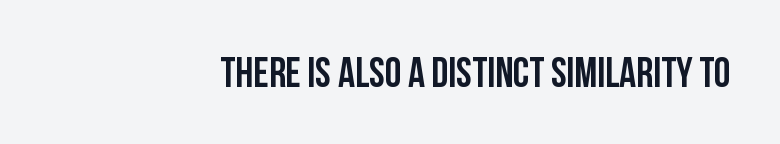
The image shows 42 px condensed sans-serif type, upright; set right-aligned, normal letter spacing, not underlined; low stroke contrast and a large x-height.
